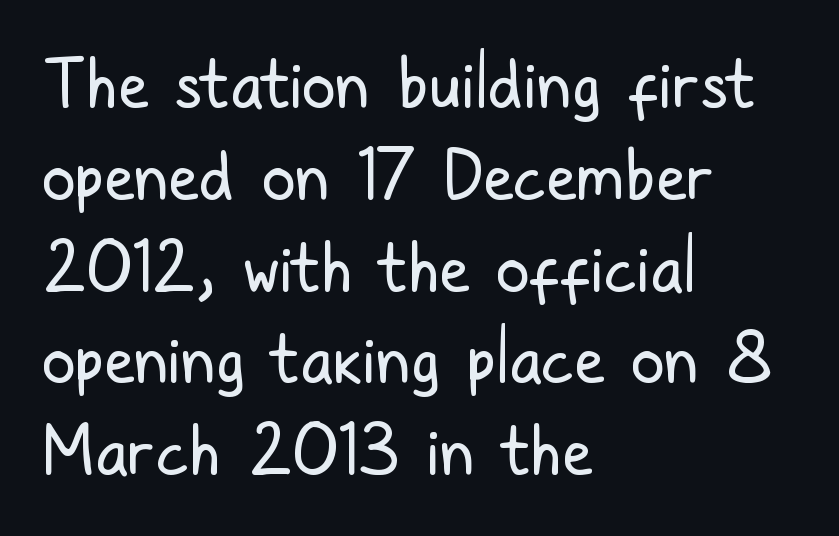
Stems here are at most as thick as an everyday book face. A student would call this left alignment; a typographer would say flush left, rag right. Inter-character spacing is left at the font's built-in metrics. Underline: absent. This sample has the flowing, uneven cadence of proportional lettering.
